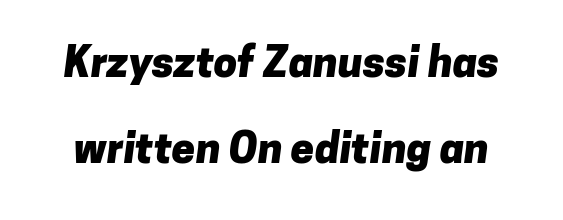
The image shows 42 px heavy sans-serif type; set loose line spacing (2.05x), normal letter spacing, not underlined; low stroke contrast and a medium x-height.
